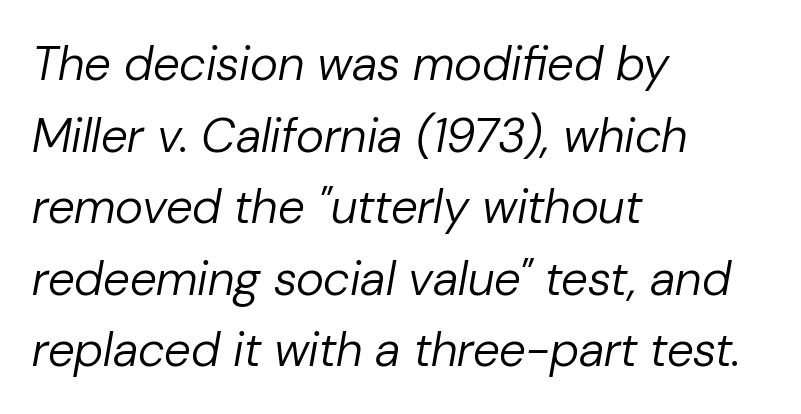
The image shows 48 px regular-weight type, italic (leaning right); set left-aligned, normal line spacing (1.49x), normal letter spacing, not underlined; low stroke contrast and a medium x-height.
